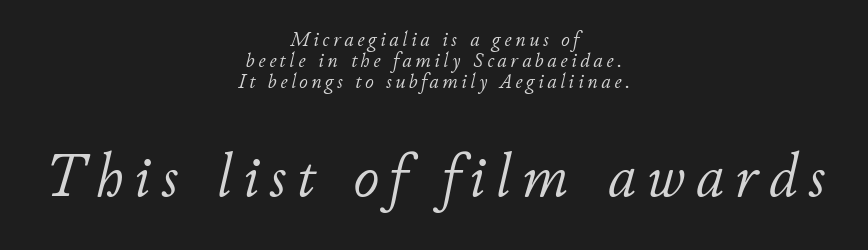
Honestly, there is no underline to notice here at all. The passage shown is not bold in any degree. The typesetter chose a symmetrical, centered arrangement here. Vertical spacing — tight. Notice how the stems are inclined rather than vertical — that's the hallmark of italics.
